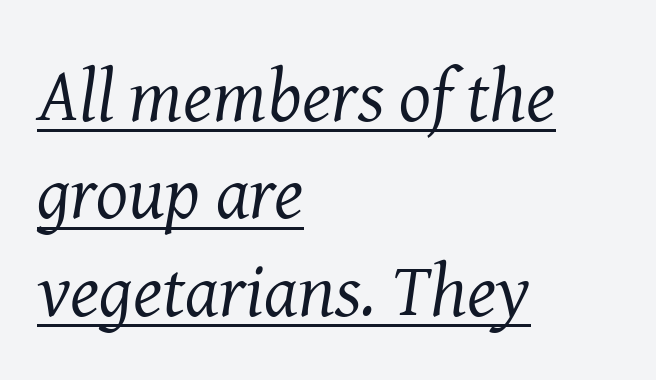
Here the designer chose a conventional face with non-uniform glyph widths. A baseline rule has been typeset under these characters. The type is set solid horizontally, with unmodified tracking. Honestly, the row spacing looks completely unremarkable.
